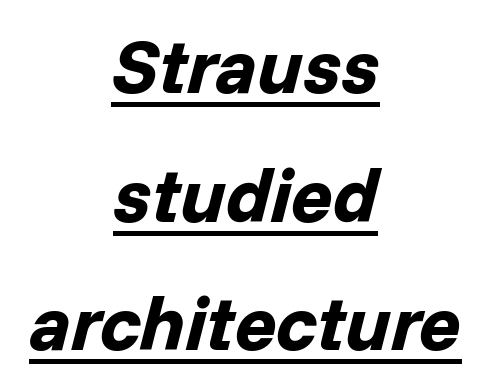
The image shows 77 px bold type, italic (leaning right); set centered, normal line spacing (1.67x), normal letter spacing, underlined; low stroke contrast and a medium x-height.
